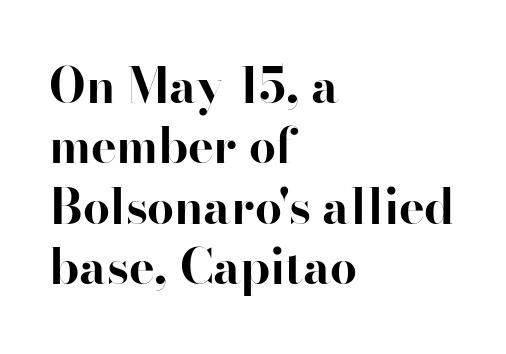
Typeset ragged right — the left edge is the straight one. Any mark beneath the type? The region is blank. Students, observe: this is what conventionally led text looks like. Ascenders rise straight up at ninety degrees. Observe the serifs anchoring each vertical stroke in this sample.
